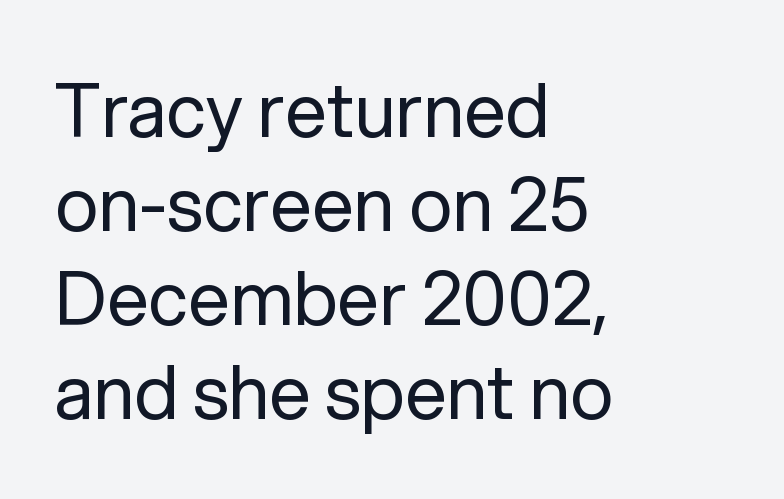
{"serif": "no", "italic": "no", "bold": "no", "weight": "regular", "width": "normal", "stroke_contrast": "low", "x_height": "medium", "monospaced": "no", "underline": "no", "align": "left", "line_spacing": "normal", "line_spacing_ratio": 1.27, "letter_spacing": "normal", "letter_spacing_em": 0.0, "glyph_px": 74}
